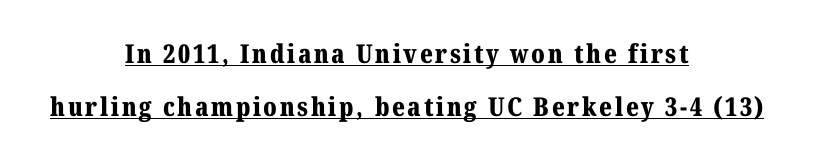
{"italic": "no", "bold": "yes", "underline": "yes", "align": "center", "line_spacing": "loose", "line_spacing_ratio": 2.03, "glyph_px": 26}
